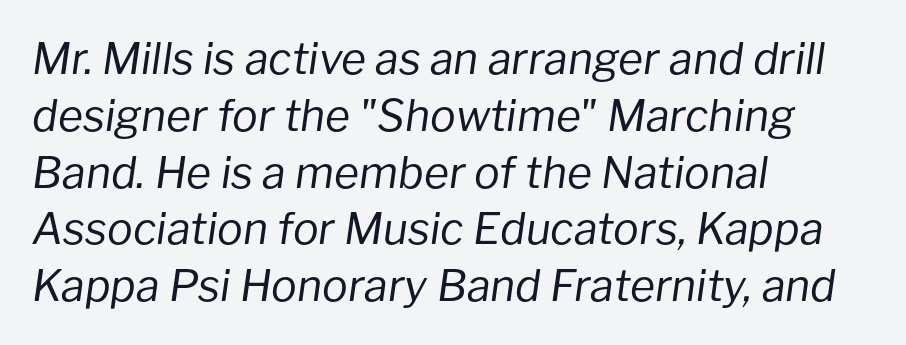
Plain, unruled lines of type. The passage shown stacks its lines at a standard gap. The type is set solid horizontally, with unmodified tracking. The paragraph shown leans on its left margin. Compared with ordinary roman type, these characters are visibly tilted.
